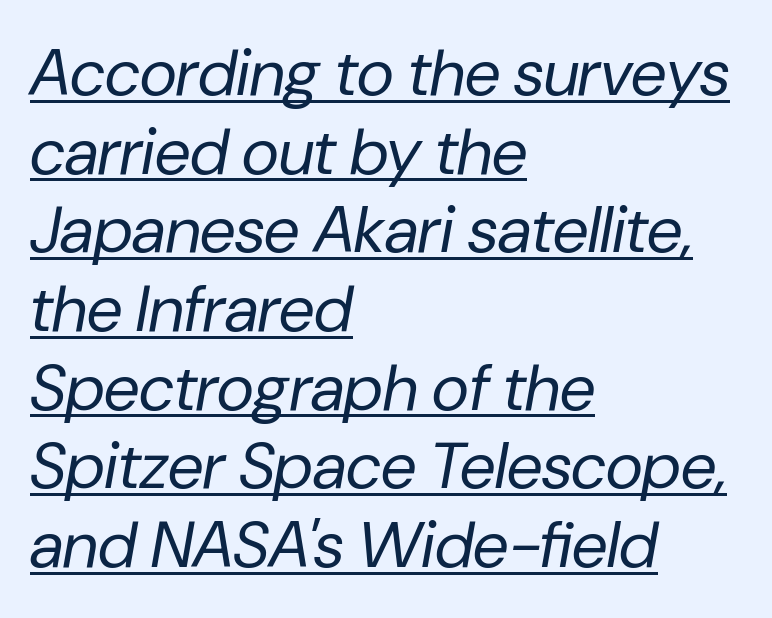
Here the glyphs are tracked normally, forming tight word shapes. Italic? Definitely — the glyphs are oblique. Looks like someone drew a line under every word here. Weight: in the light-to-regular range. Casual observation: everything's shoved over to the left. Do the characters align in a grid? No, the font is proportional.
